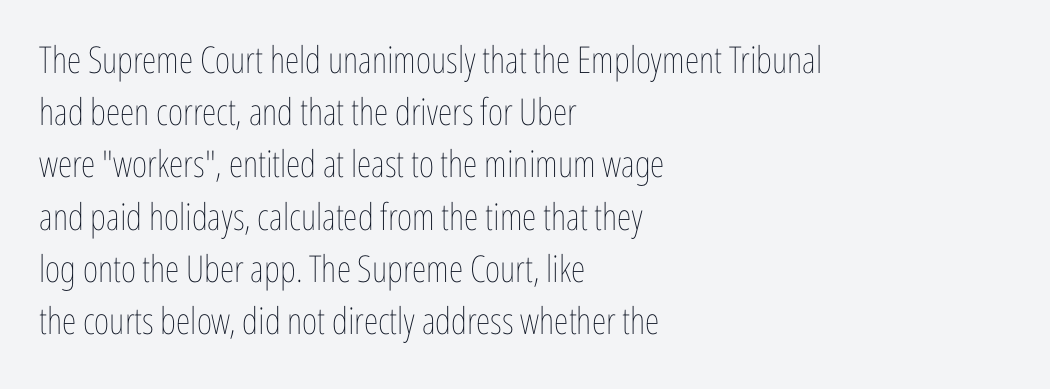
Q: Is the text bold? A: No.
Q: Is the text italic (slanted)? A: No, it is upright.
Q: Is the text underlined? A: No.
Q: How is the paragraph aligned? A: Left-aligned.
Q: Is the spacing between letters normal or unusually wide? A: Normal.
Q: Is the spacing between lines tight, normal or loose? A: Normal.
Q: Width (condensed, normal, or wide)? A: Condensed.
Q: Stroke contrast? A: Low.
Q: x-height? A: Medium.
Q: Monospaced? A: No.
